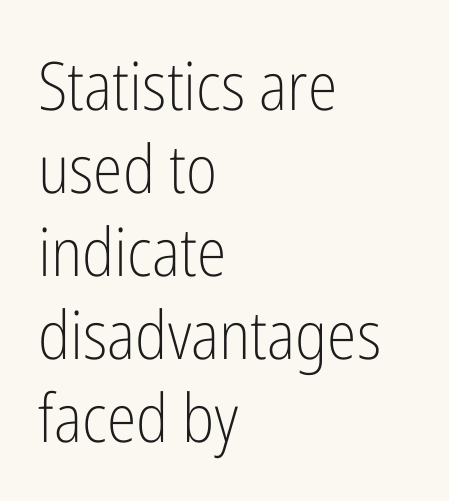
The image shows 67 px light, condensed sans-serif type, upright; set left-aligned, line spacing 1.24x, normal letter spacing, not underlined; low stroke contrast and a medium x-height.
